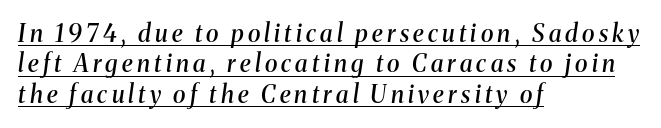
The passage shown stacks its lines at a standard gap. Every word sits above its own underline. These words are printed semibold, heavier than regular yet not bold. Posture: slanted. Line beginnings align vertically; line endings do not.
